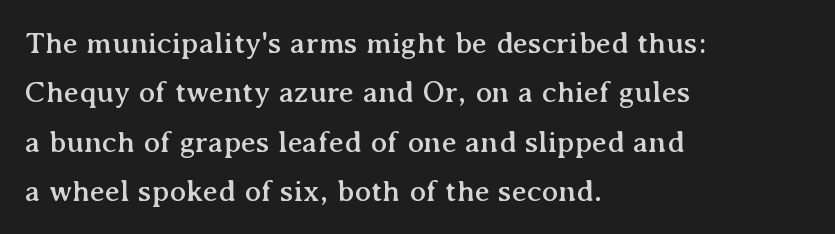
The image shows 31 px serif type, upright; set left-aligned, normal line spacing (1.59x), normal letter spacing, not underlined; medium stroke contrast and a medium x-height.
